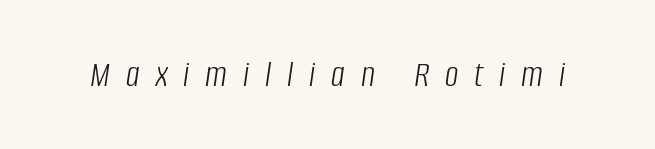
Decoration check: the copy has no underline. A typesetter would call this heavily tracked-out type. These lines were composed using italics. Heft: none added — not bold. Is this a fixed-width face? No — the glyphs have proportional, varying widths.
